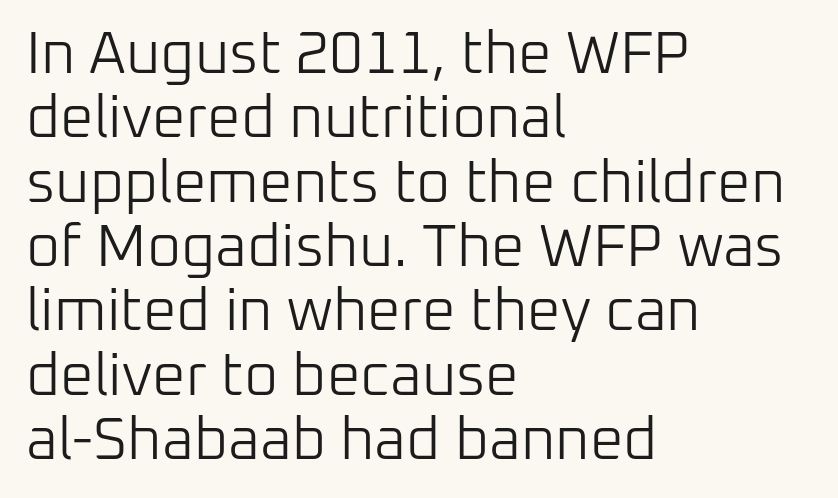
The image shows 59 px light sans-serif type, upright; set left-aligned, tight line spacing (1.09x), normal letter spacing, not underlined; low stroke contrast and a medium x-height.
